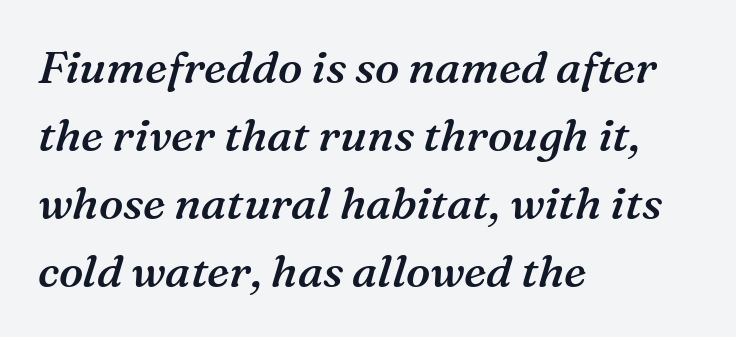
Q: Is the text bold? A: Semi-bold.
Q: Is the text italic (slanted)? A: Yes, it leans right by about 16 degrees.
Q: Is the typeface a serif or a sans-serif typeface? A: Serif.
Q: Is the text underlined? A: No.
Q: How is the paragraph aligned? A: Left-aligned.
Q: Is the spacing between letters normal or unusually wide? A: Normal.
Q: Is the spacing between lines tight, normal or loose? A: Normal.
Q: Width (condensed, normal, or wide)? A: Normal.
Q: Stroke contrast? A: Medium.
Q: x-height? A: Medium.
Q: Monospaced? A: No.
